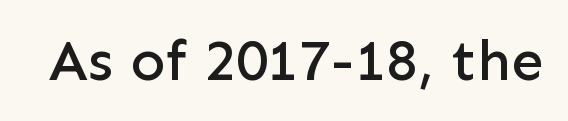
{"serif": "no", "italic": "no", "width": "normal", "stroke_contrast": "low", "x_height": "medium", "monospaced": "no", "underline": "no", "letter_spacing": "normal", "letter_spacing_em": 0.0, "glyph_px": 58}
